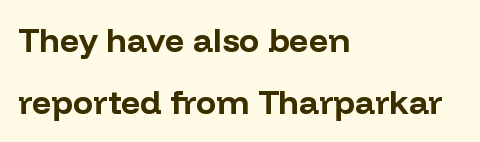
Between one letter and the next there's only the usual sliver of space. Every letter is thick-stroked: bold, no question. Descender tails drop into unmarked territory. Style check: upright. Is the block centered? No — it sits flush against the left margin. These lines are rendered in a variable-pitch font.
